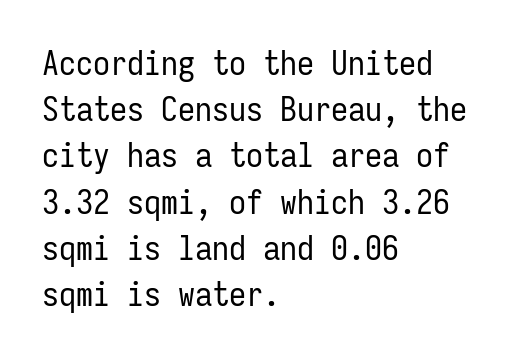
Notice how descenders clear the ascenders below comfortably — that's standard leading. The lettering holds an erect, upright posture throughout. Any mark beneath the type? The region is blank. This sample uses a sans-serif face.
